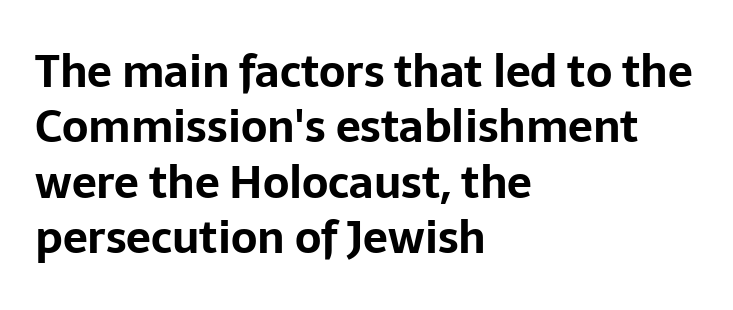
{"serif": "no", "italic": "no", "bold": "yes", "weight": "bold", "width": "normal", "stroke_contrast": "low", "x_height": "medium", "monospaced": "no", "underline": "no", "align": "left", "line_spacing": "normal", "line_spacing_ratio": 1.26, "letter_spacing": "normal", "letter_spacing_em": 0.0, "glyph_px": 44}
